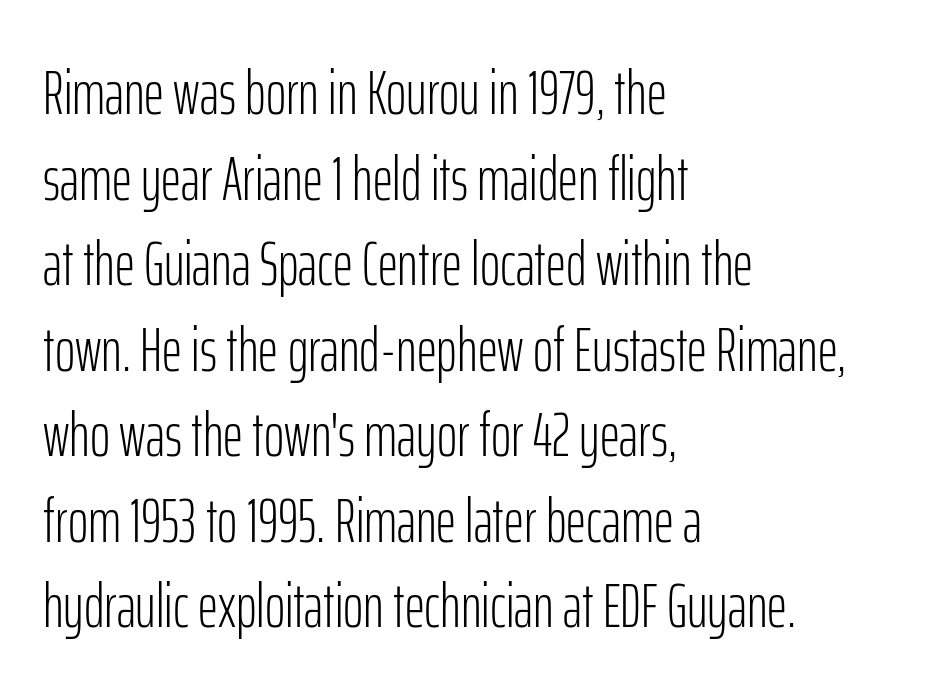
{"serif": "no", "italic": "no", "bold": "no", "weight": "light", "width": "condensed", "stroke_contrast": "low", "x_height": "medium", "monospaced": "no", "underline": "no", "align": "left", "line_spacing": "normal", "line_spacing_ratio": 1.38, "letter_spacing": "normal", "letter_spacing_em": 0.0, "glyph_px": 62}
